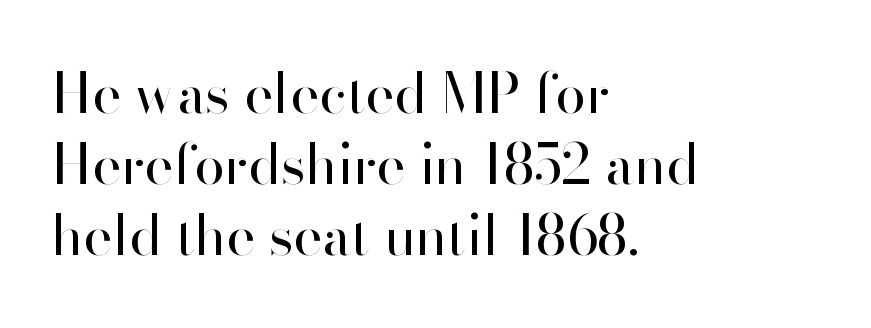
Is there any slant? The stems are plumb. No word sits above an underline. Students, note that the glyphs here touch the page at normal intervals. Check where the strokes stop: nothing finishes them off — pure sans. Notice how descenders clear the ascenders below comfortably — that's standard leading.
